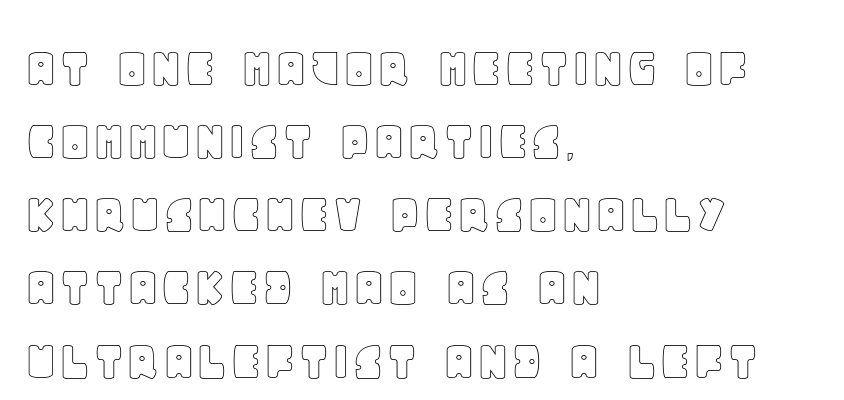
The font's upright variant was chosen for this text. Spacing between characters is what you'd get straight out of the box. Descender tails drop into unmarked territory. Varying glyph widths throughout — classic text-font behaviour.
